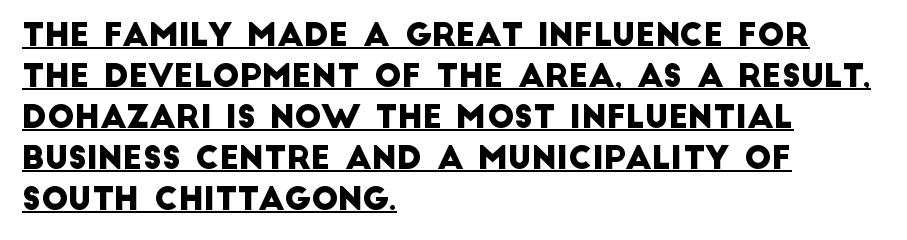
Each line of the rendering has a horizontal stroke beneath the glyphs. The letters advance in unequal steps, a hallmark of proportional type. Compared with typical paragraphs, the rows here are spaced about the same. A student would call this left alignment; a typographer would say flush left, rag right.
